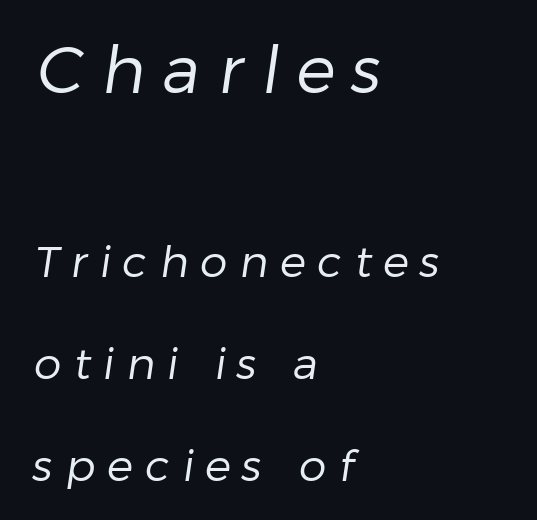
The image shows 66 px regular-weight sans-serif type; set left-aligned, loose line spacing (2.31x), unusually wide letter spacing (+0.27 em), not underlined; the first (top) block is 1.5x larger; low stroke contrast and a medium x-height.
